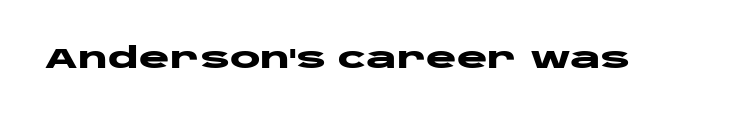
These lines are rendered in a variable-pitch font. Unlike a traditional serif, this face leaves its strokes unadorned. Only glyphs here, with clear space below each row. There is no visible air inserted between adjacent glyphs.
